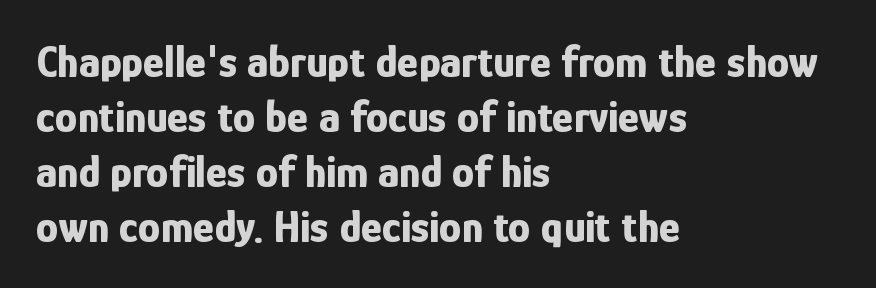
Q: Is the text bold? A: Yes.
Q: Is the text italic (slanted)? A: No, it is upright.
Q: Is the typeface a serif or a sans-serif typeface? A: Sans-serif.
Q: Is the text underlined? A: No.
Q: How is the paragraph aligned? A: Left-aligned.
Q: Is the spacing between letters normal or unusually wide? A: Normal.
Q: Width (condensed, normal, or wide)? A: Condensed.
Q: Stroke contrast? A: Low.
Q: x-height? A: Medium.
Q: Monospaced? A: No.
